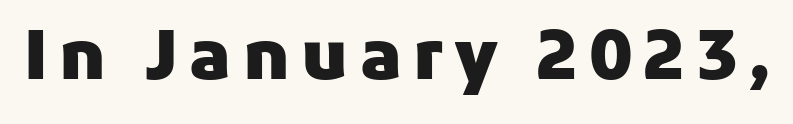
A bare baseline throughout the passage. Each letter keeps its own natural width here, so spacing adapts to shape. What weight is shown? A full bold with thick strokes. Each letter's strokes conclude bluntly, with no projecting serifs. Do the letters lean? They stand straight.
